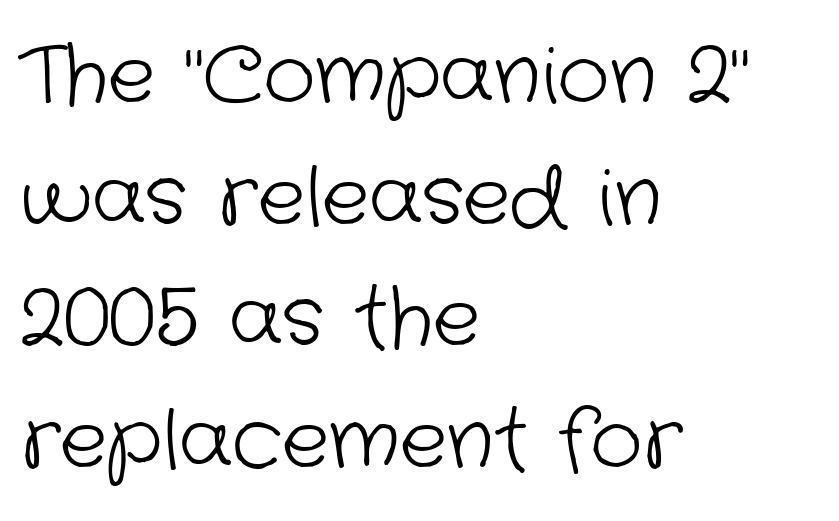
Q: Is the text bold? A: No.
Q: Is the typeface a serif or a sans-serif typeface? A: Sans-serif.
Q: Is the text underlined? A: No.
Q: How is the paragraph aligned? A: Left-aligned.
Q: Is the spacing between letters normal or unusually wide? A: Normal.
Q: Is the spacing between lines tight, normal or loose? A: Normal.
Q: Width (condensed, normal, or wide)? A: Normal.
Q: Stroke contrast? A: Low.
Q: x-height? A: Medium.
Q: Monospaced? A: No.
